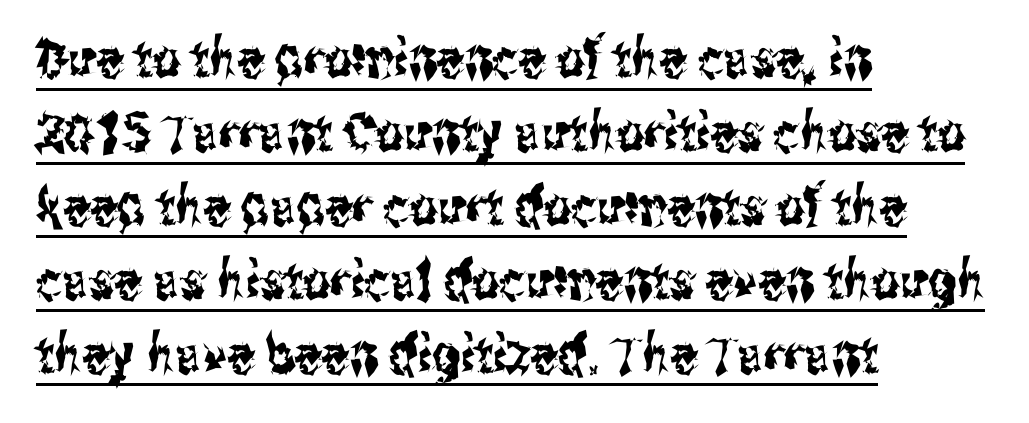
Q: Is the text italic (slanted)? A: No, it is upright.
Q: Is the typeface a serif or a sans-serif typeface? A: Sans-serif.
Q: Is the text underlined? A: Yes.
Q: How is the paragraph aligned? A: Left-aligned.
Q: Is the spacing between letters normal or unusually wide? A: Normal.
Q: Is the spacing between lines tight, normal or loose? A: Normal.
Q: Width (condensed, normal, or wide)? A: Condensed.
Q: Stroke contrast? A: Medium.
Q: x-height? A: Medium.
Q: Monospaced? A: No.
